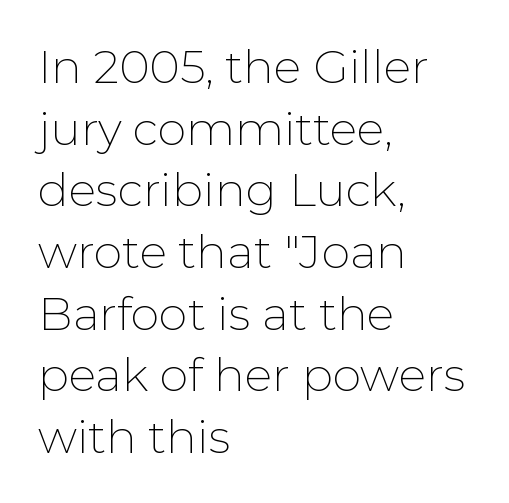
The image shows 46 px thin sans-serif type, upright; set left-aligned, normal line spacing (1.34x), normal letter spacing, not underlined; low stroke contrast and a medium x-height.
